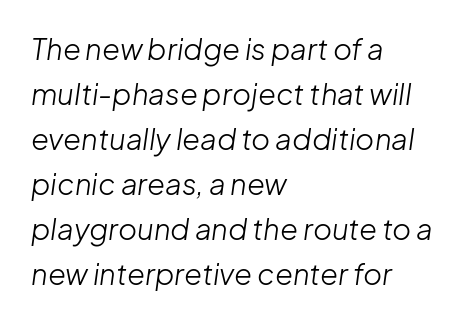
The image shows 29 px light type, italic (leaning right); set left-aligned, normal line spacing (1.55x), normal letter spacing, not underlined; low stroke contrast and a medium x-height.
